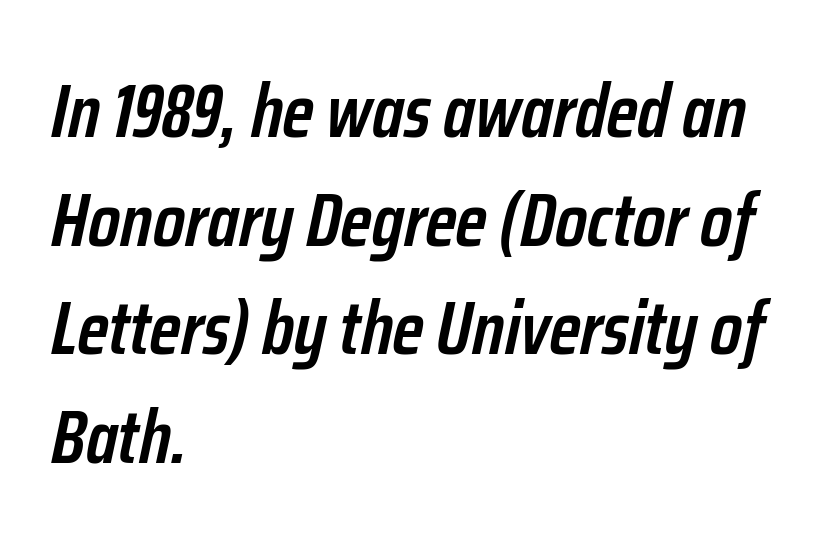
{"italic": "yes", "lean": "right", "slant_degrees": 12, "bold": "semi", "weight": "semibold", "width": "condensed", "stroke_contrast": "low", "x_height": "medium", "monospaced": "no", "underline": "no", "align": "left", "line_spacing": "normal", "line_spacing_ratio": 1.45, "letter_spacing": "normal", "letter_spacing_em": 0.0, "glyph_px": 75}
